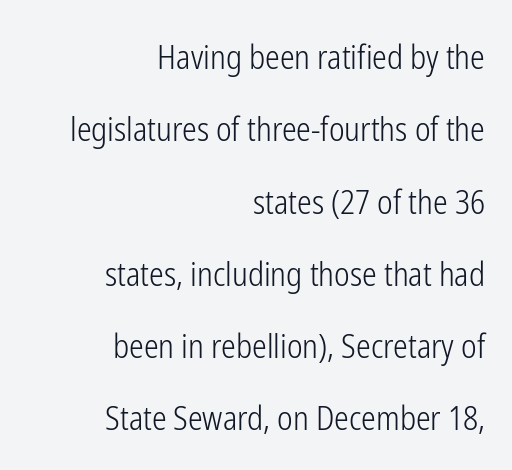
Q: Is the text bold? A: No.
Q: Is the text italic (slanted)? A: No, it is upright.
Q: Is the typeface a serif or a sans-serif typeface? A: Sans-serif.
Q: Is the text underlined? A: No.
Q: How is the paragraph aligned? A: Right-aligned.
Q: Is the spacing between letters normal or unusually wide? A: Normal.
Q: Is the spacing between lines tight, normal or loose? A: Loose.
Q: Width (condensed, normal, or wide)? A: Condensed.
Q: Stroke contrast? A: Low.
Q: x-height? A: Medium.
Q: Monospaced? A: No.
